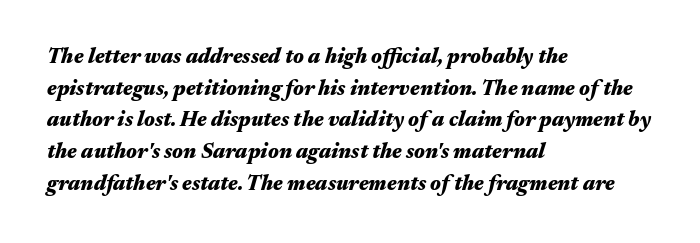
Q: Is the text bold? A: Yes.
Q: Is the text italic (slanted)? A: Yes, it leans right by about 17 degrees.
Q: Is the text underlined? A: No.
Q: How is the paragraph aligned? A: Left-aligned.
Q: Is the spacing between letters normal or unusually wide? A: Normal.
Q: Is the spacing between lines tight, normal or loose? A: Normal.
